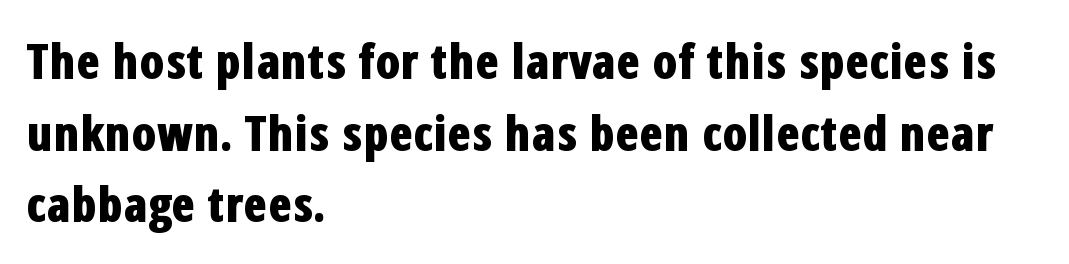
{"serif": "no", "italic": "no", "bold": "yes", "weight": "bold", "width": "condensed", "stroke_contrast": "low", "x_height": "medium", "monospaced": "no", "underline": "no", "align": "left", "line_spacing": "normal", "line_spacing_ratio": 1.46, "letter_spacing": "normal", "letter_spacing_em": 0.0, "glyph_px": 49}
